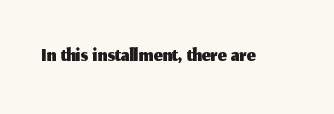
Q: Is the text italic (slanted)? A: No, it is upright.
Q: Is the typeface a serif or a sans-serif typeface? A: Sans-serif.
Q: Is the text underlined? A: No.
Q: Is the spacing between letters normal or unusually wide? A: Normal.
Q: Width (condensed, normal, or wide)? A: Normal.
Q: Stroke contrast? A: Medium.
Q: x-height? A: Medium.
Q: Monospaced? A: No.
